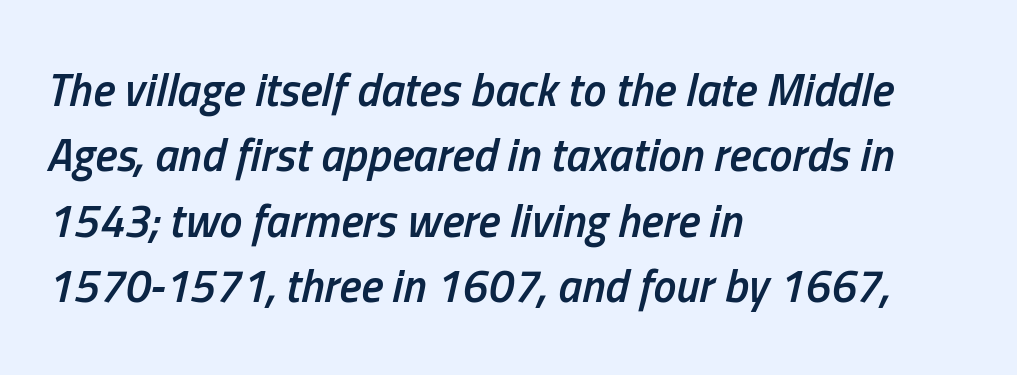
{"italic": "yes", "lean": "right", "slant_degrees": 13, "bold": "semi", "weight": "semibold", "width": "condensed", "stroke_contrast": "low", "x_height": "medium", "monospaced": "no", "underline": "no", "align": "left", "line_spacing": "normal", "line_spacing_ratio": 1.42, "letter_spacing": "normal", "letter_spacing_em": 0.0, "glyph_px": 46}
